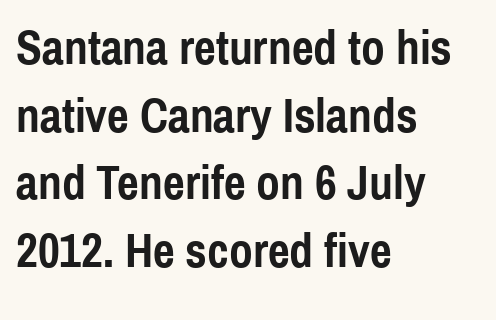
{"serif": "no", "italic": "no", "bold": "yes", "weight": "semibold", "width": "condensed", "x_height": "medium", "monospaced": "no", "underline": "no", "align": "left", "line_spacing": "normal", "line_spacing_ratio": 1.41, "letter_spacing": "normal", "letter_spacing_em": 0.0, "glyph_px": 48}
